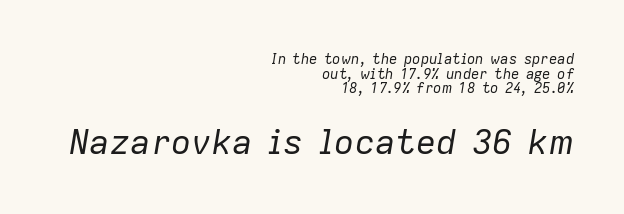
Q: Is the text bold? A: No.
Q: Is the text italic (slanted)? A: Yes, it leans right by about 9 degrees.
Q: Is the text underlined? A: No.
Q: How is the paragraph aligned? A: Right-aligned.
Q: Is the spacing between letters normal or unusually wide? A: Normal.
Q: Is the spacing between lines tight, normal or loose? A: Tight.
Q: Which block of text is set in a larger size, the first (top) or the second (bottom)? A: The second (bottom) one.
Q: Width (condensed, normal, or wide)? A: Normal.
Q: Stroke contrast? A: Low.
Q: x-height? A: Medium.
Q: Monospaced? A: No.
